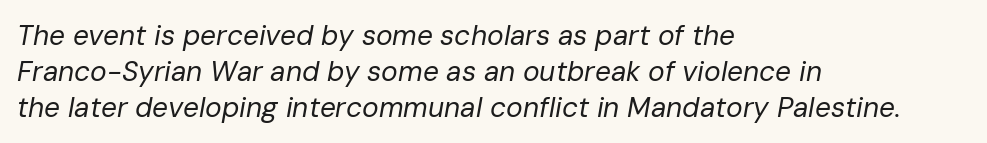
Here the designer chose a conventional face with non-uniform glyph widths. Baseline-to-baseline distance is the conventional proportion of letter height. The characters are drawn with everyday or finer stroke widths. The zone under the glyphs is completely vacant.
